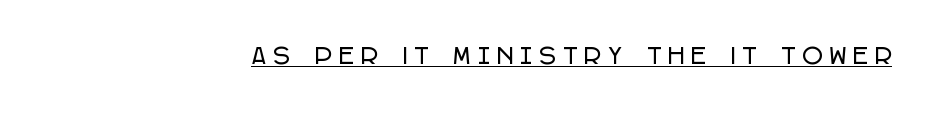
{"italic": "no", "underline": "yes", "letter_spacing": "wide", "letter_spacing_em": 0.33, "glyph_px": 22}
